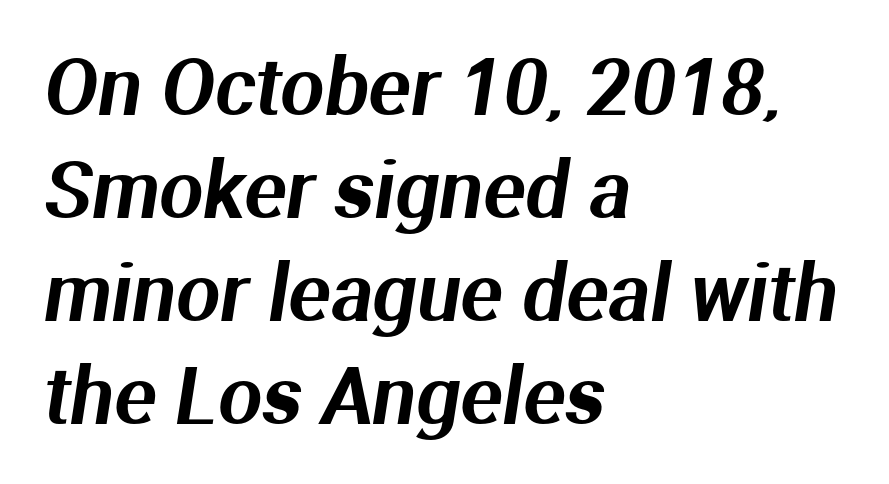
{"serif": "no", "width": "normal", "stroke_contrast": "medium", "x_height": "medium", "monospaced": "no", "underline": "no", "align": "left", "line_spacing": "normal", "line_spacing_ratio": 1.32, "letter_spacing": "normal", "letter_spacing_em": 0.0, "glyph_px": 78}
